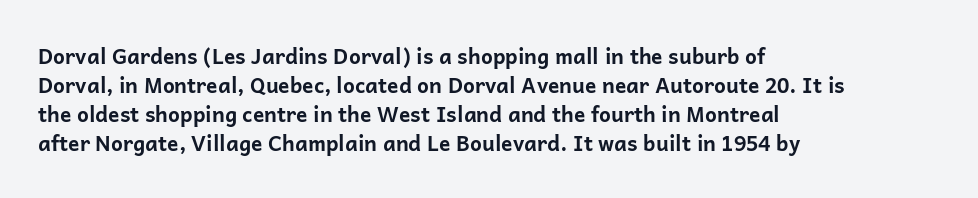
Q: Is the text bold? A: Yes.
Q: Is the text italic (slanted)? A: No, it is upright.
Q: Is the text underlined? A: No.
Q: How is the paragraph aligned? A: Left-aligned.
Q: Is the spacing between letters normal or unusually wide? A: Normal.
Q: Is the spacing between lines tight, normal or loose? A: Normal.
